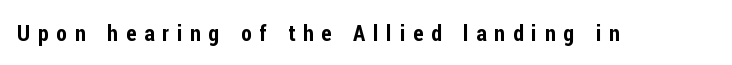
{"italic": "no", "underline": "no", "letter_spacing": "wide", "letter_spacing_em": 0.36, "glyph_px": 22}
